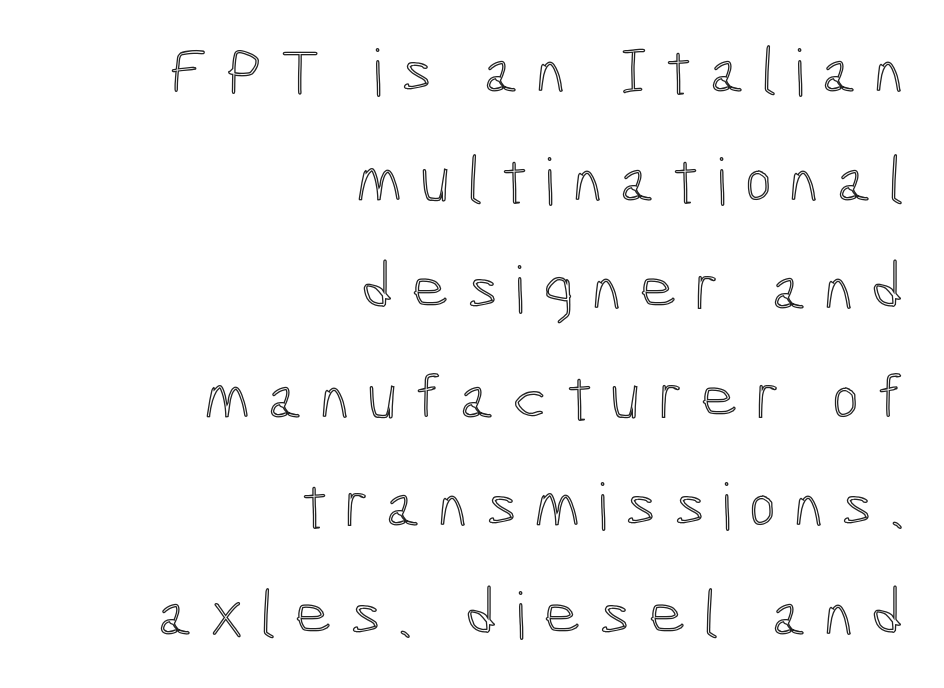
Type without underlining. Caption: multi-line text, flush right, ragged left. How would I describe the line gaps? Plain and ordinary. Here the designer chose a conventional face with non-uniform glyph widths.
